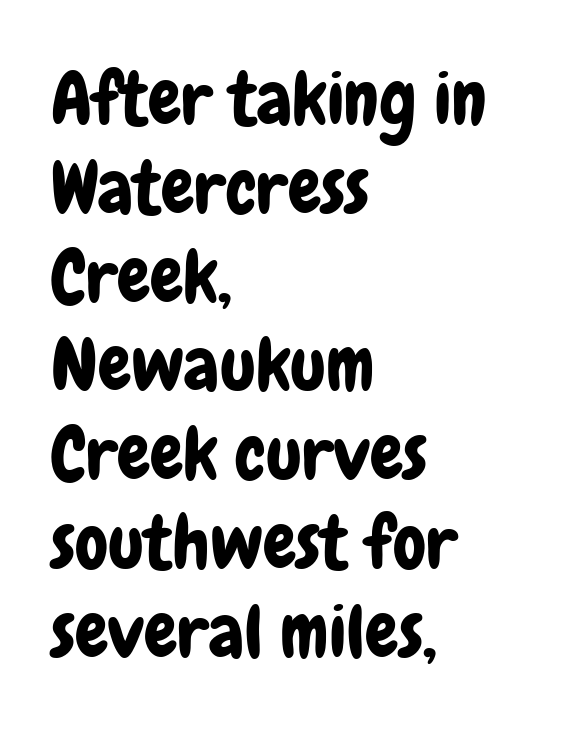
Font category for this specimen: sans-serif. The rendering uses natural spacing where letterforms have individual widths. Each line starts at the same left margin while the right side varies. Rendered with straight, roman letterforms.
